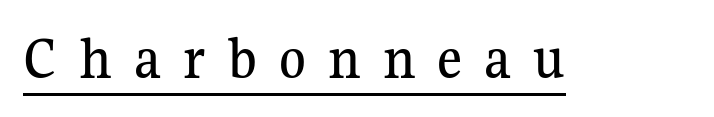
The image shows 61 px serif type, upright; set unusually wide letter spacing (+0.36 em), underlined; medium stroke contrast and a medium x-height.
